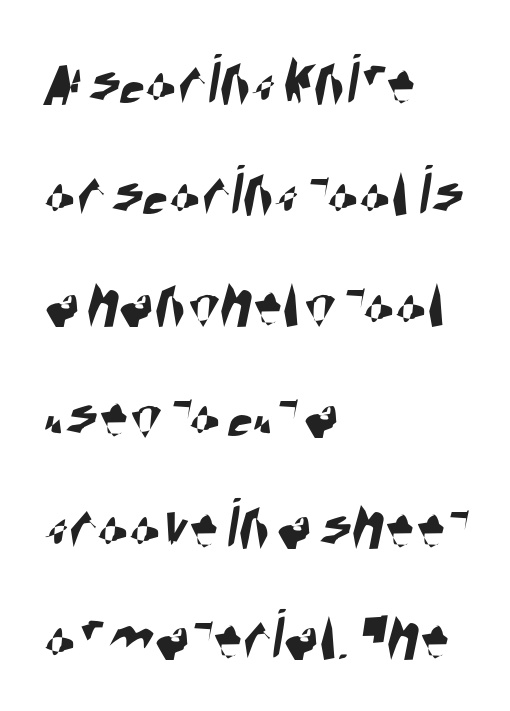
{"serif": "no", "width": "condensed", "stroke_contrast": "high", "x_height": "large", "monospaced": "no", "underline": "no", "align": "left", "line_spacing": "normal", "line_spacing_ratio": 1.52, "letter_spacing": "normal", "letter_spacing_em": 0.0, "glyph_px": 73}
